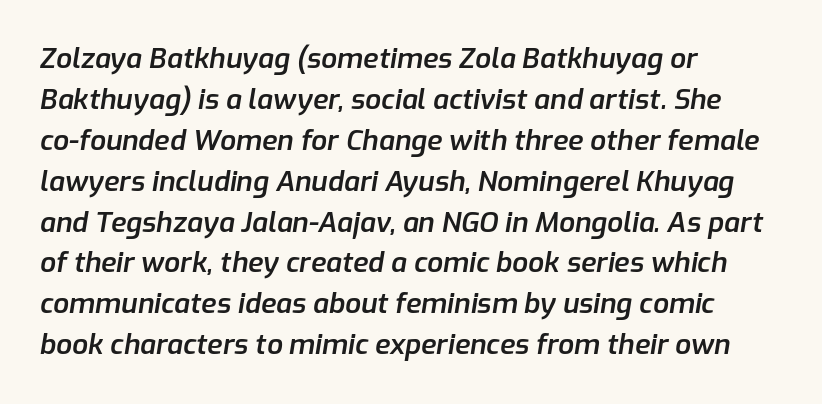
Q: Is the text bold? A: Semi-bold.
Q: Is the text italic (slanted)? A: Yes, it leans right by about 9 degrees.
Q: Is the text underlined? A: No.
Q: How is the paragraph aligned? A: Left-aligned.
Q: Is the spacing between letters normal or unusually wide? A: Normal.
Q: Is the spacing between lines tight, normal or loose? A: Normal.
Q: Width (condensed, normal, or wide)? A: Normal.
Q: Stroke contrast? A: Low.
Q: x-height? A: Medium.
Q: Monospaced? A: No.
